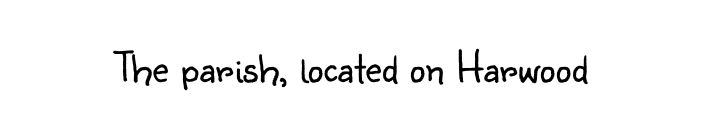
{"serif": "no", "italic": "no", "bold": "no", "weight": "light", "width": "normal", "stroke_contrast": "low", "x_height": "small", "monospaced": "no", "underline": "no", "align": "center", "letter_spacing": "normal", "letter_spacing_em": 0.0, "glyph_px": 45}
